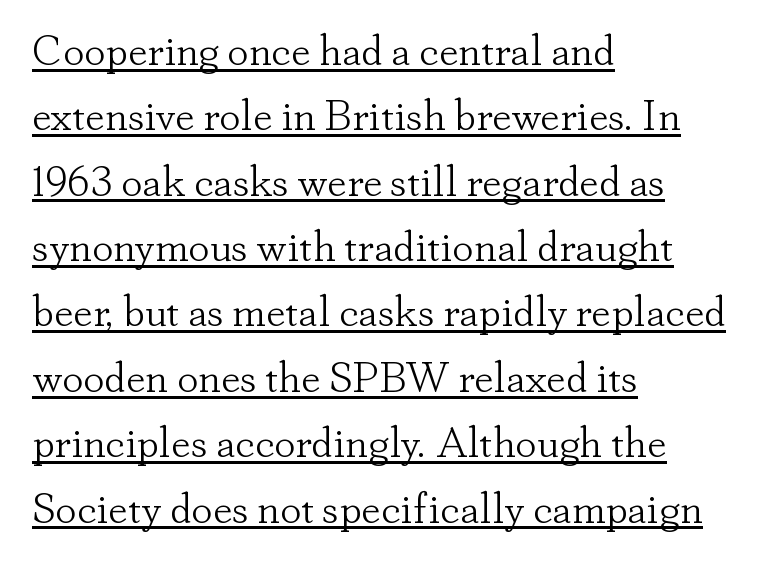
{"serif": "yes", "italic": "no", "bold": "no", "weight": "light", "width": "normal", "stroke_contrast": "low", "x_height": "small", "monospaced": "no", "underline": "yes", "align": "left", "line_spacing": "normal", "line_spacing_ratio": 1.52, "letter_spacing": "normal", "letter_spacing_em": 0.0, "glyph_px": 43}
